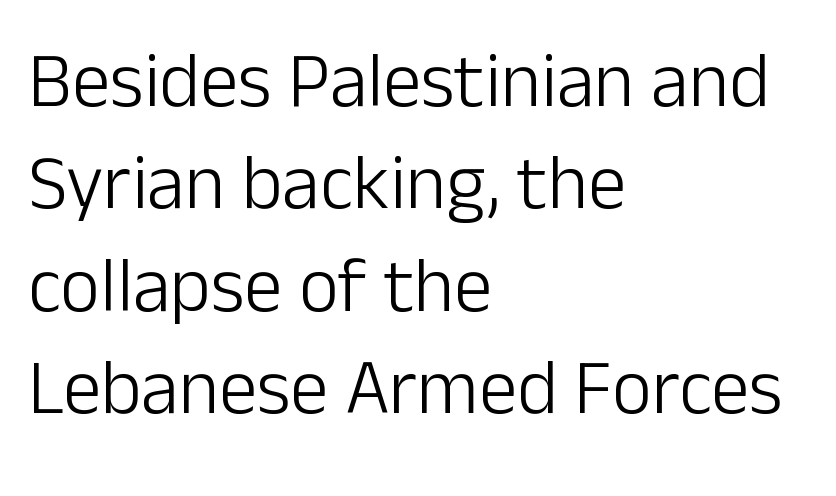
{"serif": "no", "italic": "no", "bold": "no", "weight": "light", "width": "normal", "stroke_contrast": "low", "x_height": "medium", "monospaced": "no", "underline": "no", "align": "left", "line_spacing": "normal", "line_spacing_ratio": 1.33, "letter_spacing": "normal", "letter_spacing_em": 0.0, "glyph_px": 77}
